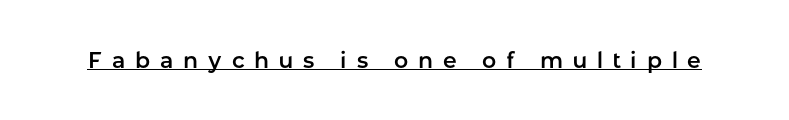
The font's upright variant was chosen for this text. The line texture is sparse and dotted thanks to wide tracking. These characters rest on top of a visible drawn line.
